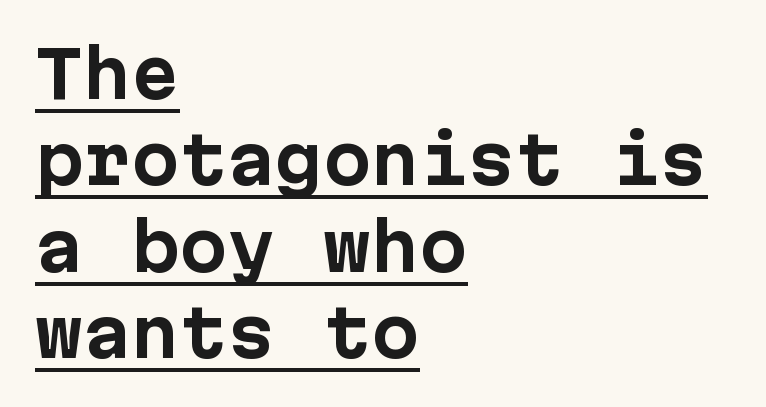
The image shows 64 px bold sans-serif type, upright; set left-aligned, normal line spacing (1.35x), normal letter spacing, underlined; low stroke contrast and a medium x-height.
